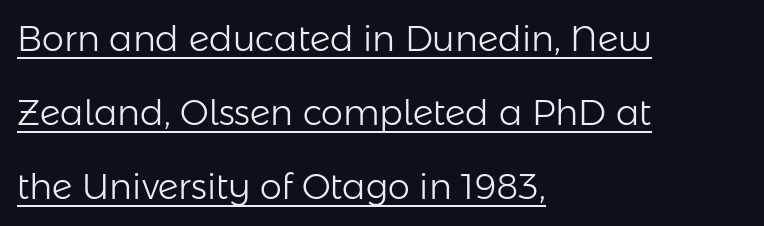
Typeset ragged right — the left edge is the straight one. Nothing sits at the stroke ends, so this counts as sans-serif. This rendering leaves character spacing at its baseline value. The block of text is sparse from top to bottom, with ample space between rows. Is this a fixed-width face? No — the glyphs have proportional, varying widths.
